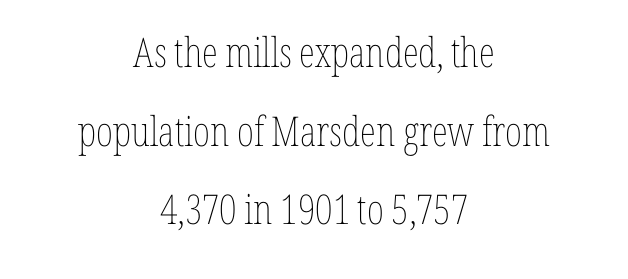
The image shows 41 px thin, condensed type, upright; set centered, loose line spacing (1.92x), normal letter spacing, not underlined; low stroke contrast and a medium x-height.
